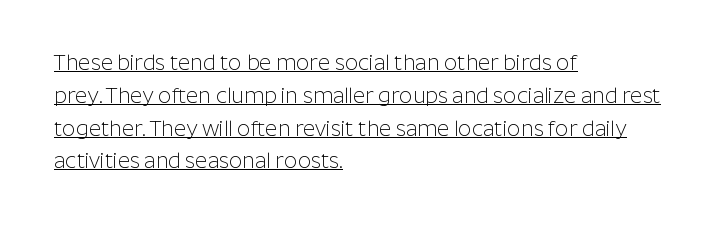
{"italic": "no", "bold": "no", "underline": "yes", "align": "left", "line_spacing": "normal", "line_spacing_ratio": 1.56, "letter_spacing": "normal", "letter_spacing_em": 0.0, "glyph_px": 21}
